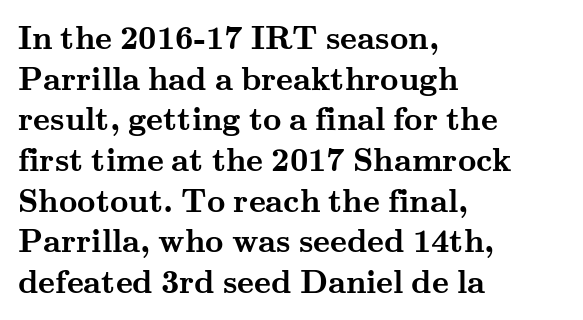
{"serif": "yes", "italic": "no", "bold": "yes", "weight": "semibold", "width": "wide", "stroke_contrast": "medium", "x_height": "small", "monospaced": "no", "underline": "no", "align": "left", "line_spacing": "normal", "line_spacing_ratio": 1.27, "letter_spacing": "normal", "letter_spacing_em": 0.0, "glyph_px": 32}
